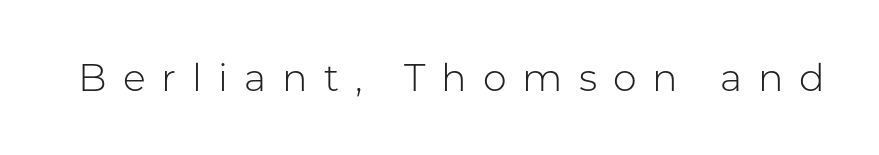
The image shows 38 px light sans-serif type, upright; set unusually wide letter spacing (+0.42 em), not underlined; low stroke contrast and a medium x-height.
